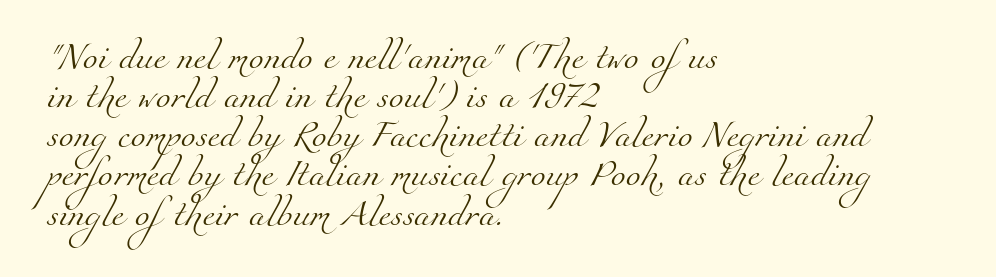
Q: Is the text bold? A: No.
Q: Is the text underlined? A: No.
Q: How is the paragraph aligned? A: Left-aligned.
Q: Is the spacing between letters normal or unusually wide? A: Normal.
Q: Is the spacing between lines tight, normal or loose? A: Normal.
